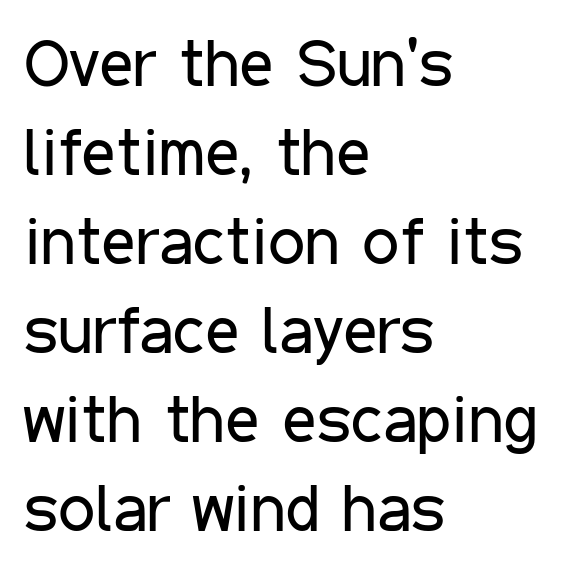
The image shows 66 px regular-weight, condensed sans-serif type, upright; set left-aligned, normal line spacing (1.35x), normal letter spacing, not underlined; low stroke contrast and a medium x-height.
